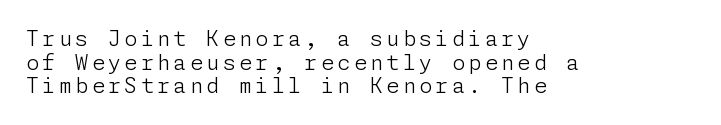
{"italic": "no", "bold": "no", "underline": "no", "align": "left", "line_spacing": "tight", "line_spacing_ratio": 1.12, "glyph_px": 21}
